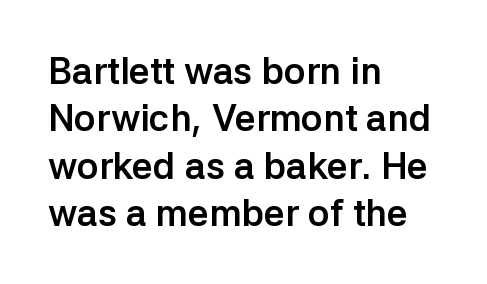
The image shows 37 px semibold sans-serif type, upright; set left-aligned, normal line spacing (1.28x), normal letter spacing, not underlined; low stroke contrast and a medium x-height.
